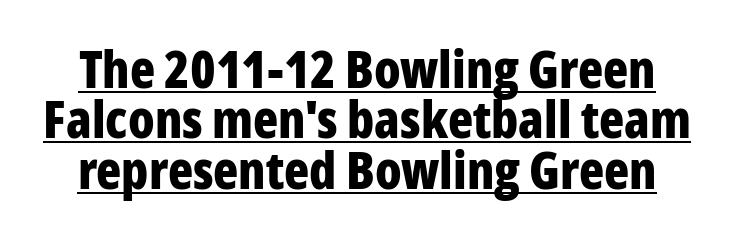
Q: Is the text bold? A: Yes.
Q: Is the text italic (slanted)? A: No, it is upright.
Q: Is the typeface a serif or a sans-serif typeface? A: Sans-serif.
Q: Is the text underlined? A: Yes.
Q: Is the spacing between letters normal or unusually wide? A: Normal.
Q: Is the spacing between lines tight, normal or loose? A: Tight.
Q: Width (condensed, normal, or wide)? A: Condensed.
Q: Stroke contrast? A: Low.
Q: x-height? A: Medium.
Q: Monospaced? A: No.
